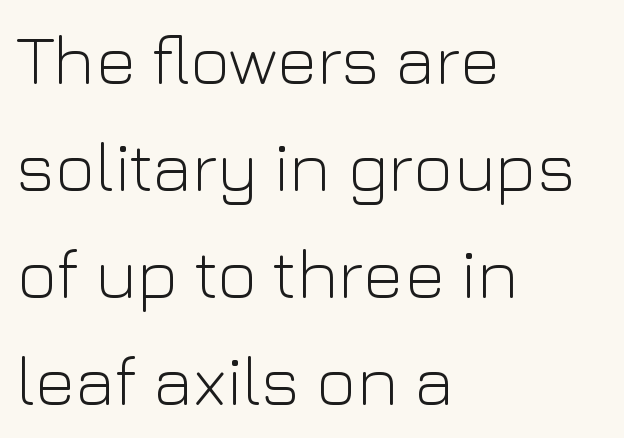
{"serif": "no", "italic": "no", "bold": "no", "weight": "light", "width": "normal", "stroke_contrast": "low", "x_height": "medium", "monospaced": "no", "underline": "no", "align": "left", "line_spacing": "normal", "line_spacing_ratio": 1.53, "letter_spacing": "normal", "letter_spacing_em": 0.0, "glyph_px": 70}
